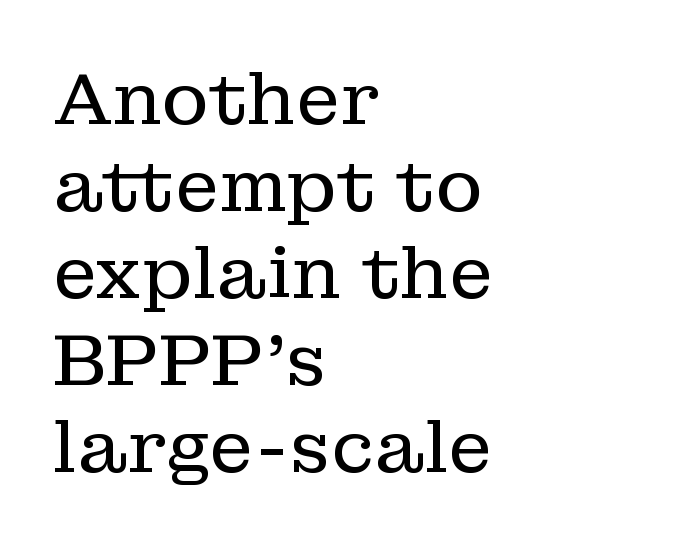
The image shows 72 px regular-weight serif type, upright; set left-aligned, line spacing 1.21x, normal letter spacing, not underlined; low stroke contrast and a medium x-height.
